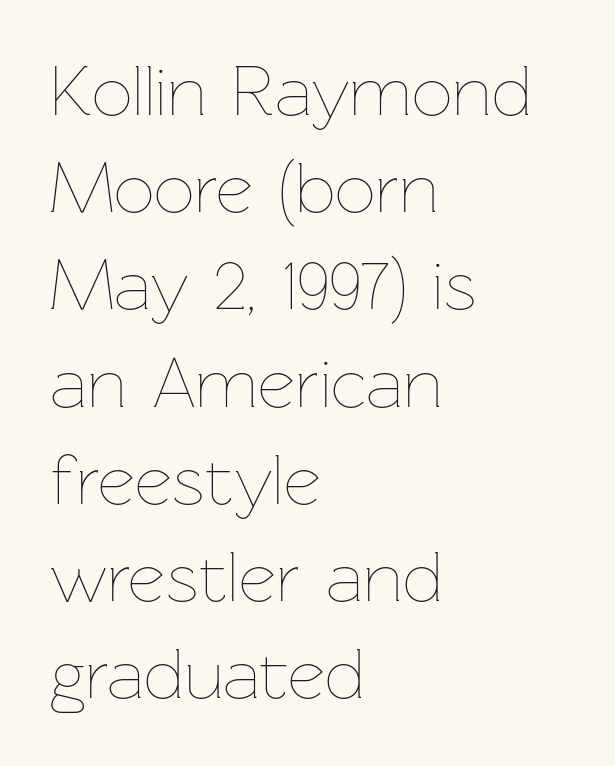
Students, observe: this is what conventionally led text looks like. In terms of letterspacing, this is plain default setting. This sample is left-justified, so line endings fall wherever the words run out. Heaviness? Minimal to ordinary, like unemphasized prose. You could not count columns in this text — the font is proportionally spaced.
